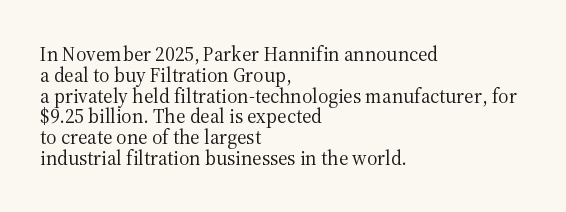
{"italic": "no", "bold": "no", "underline": "no", "align": "left", "line_spacing": "tight", "line_spacing_ratio": 1.04, "letter_spacing": "normal", "letter_spacing_em": 0.0, "glyph_px": 20}
